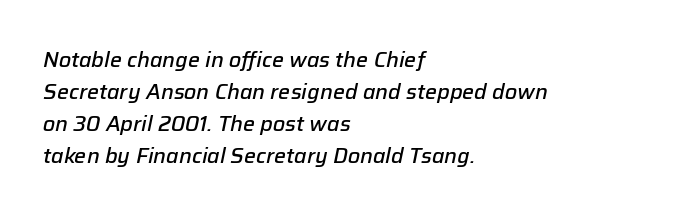
Q: Is the text bold? A: Semi-bold.
Q: Is the text italic (slanted)? A: Yes, it leans right by about 12 degrees.
Q: Is the text underlined? A: No.
Q: How is the paragraph aligned? A: Left-aligned.
Q: Is the spacing between letters normal or unusually wide? A: Normal.
Q: Is the spacing between lines tight, normal or loose? A: Normal.
